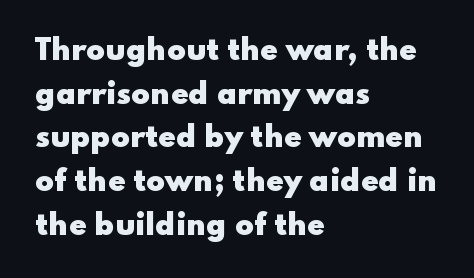
The image shows 28 px heavy, wide sans-serif type, upright; set left-aligned, normal line spacing (1.56x), normal letter spacing, not underlined; low stroke contrast and a small x-height.
